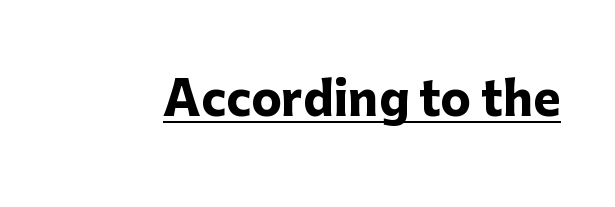
{"serif": "no", "italic": "no", "bold": "yes", "weight": "heavy", "width": "normal", "stroke_contrast": "low", "x_height": "medium", "monospaced": "no", "underline": "yes", "letter_spacing": "normal", "letter_spacing_em": 0.0, "glyph_px": 46}
